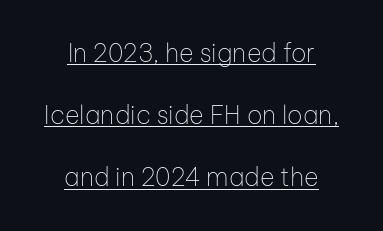
Q: Is the text bold? A: No.
Q: Is the text italic (slanted)? A: No, it is upright.
Q: Is the text underlined? A: Yes.
Q: How is the paragraph aligned? A: Centered.
Q: Is the spacing between letters normal or unusually wide? A: Normal.
Q: Is the spacing between lines tight, normal or loose? A: Loose.
